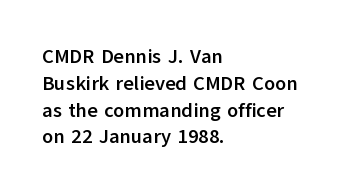
The image shows 20 px bold type, upright; set left-aligned, normal line spacing (1.34x), normal letter spacing, not underlined.
